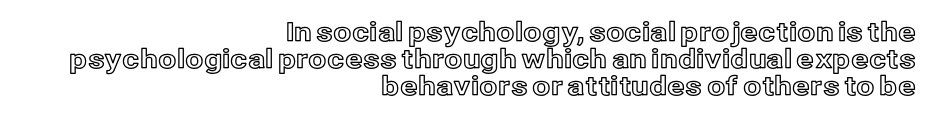
The image shows 26 px text type, upright; set right-aligned, tight line spacing (1.03x), normal letter spacing, not underlined.
